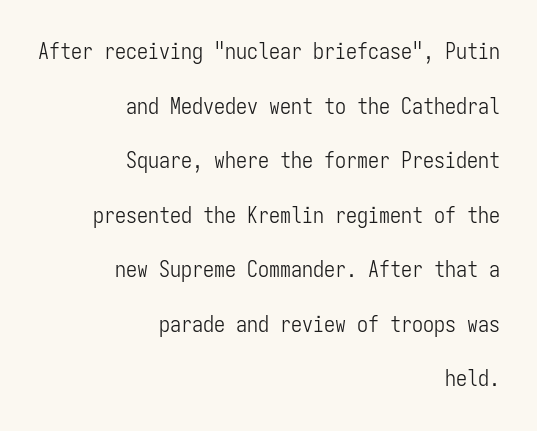
Q: Is the text bold? A: No.
Q: Is the text italic (slanted)? A: No, it is upright.
Q: Is the text underlined? A: No.
Q: How is the paragraph aligned? A: Right-aligned.
Q: Is the spacing between letters normal or unusually wide? A: Normal.
Q: Is the spacing between lines tight, normal or loose? A: Loose.
